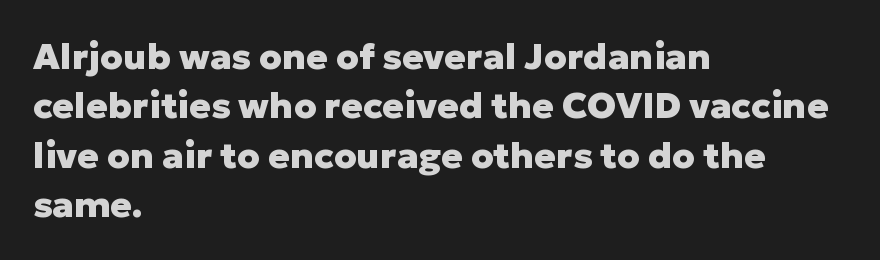
The image shows 36 px heavy sans-serif type, upright; set left-aligned, normal line spacing (1.37x), normal letter spacing, not underlined; low stroke contrast and a medium x-height.
